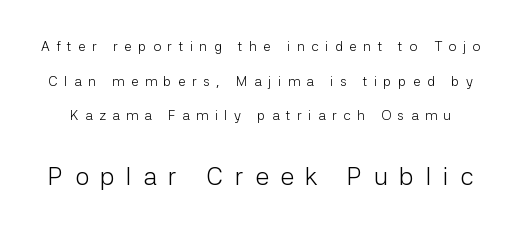
The emphasis by scale lands on block number two, below. Someone cranked the tracking dial way up on this one. Do the letters lean? They stand straight. Beneath every word, the page is bare. Weight: not bold — regular or lighter.
